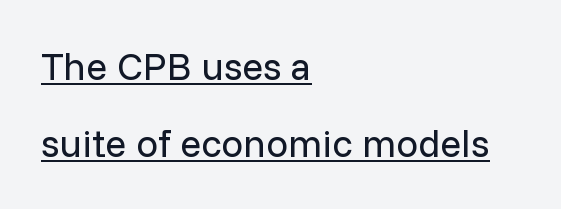
The image shows 39 px regular-weight sans-serif type, upright; set left-aligned, loose line spacing (1.98x), normal letter spacing, underlined; low stroke contrast and a medium x-height.
